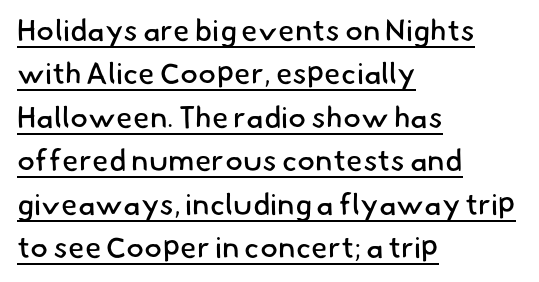
The image shows 30 px regular-weight sans-serif type; set left-aligned, normal line spacing (1.45x), normal letter spacing, underlined; low stroke contrast and a small x-height.
